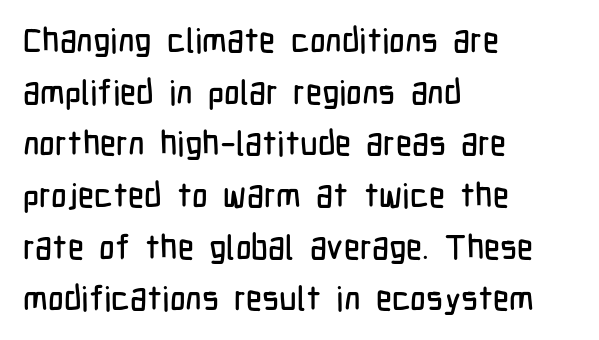
The image shows 34 px condensed sans-serif type, upright; set left-aligned, normal line spacing (1.52x), normal letter spacing, not underlined; low stroke contrast and a medium x-height.
